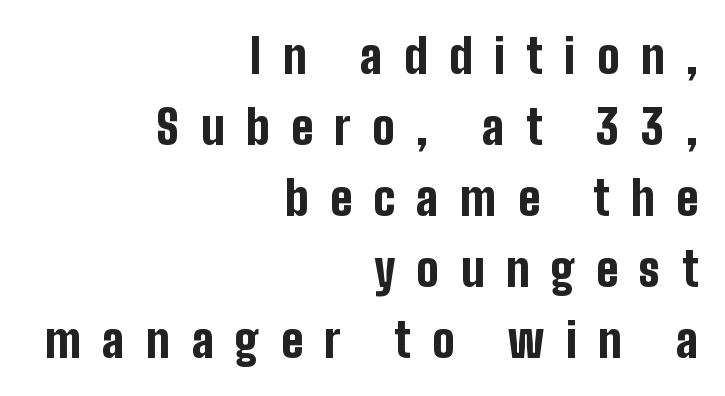
The image shows 47 px bold, condensed sans-serif type, upright; set right-aligned, normal line spacing (1.51x), unusually wide letter spacing (+0.46 em), not underlined; low stroke contrast and a medium x-height.
